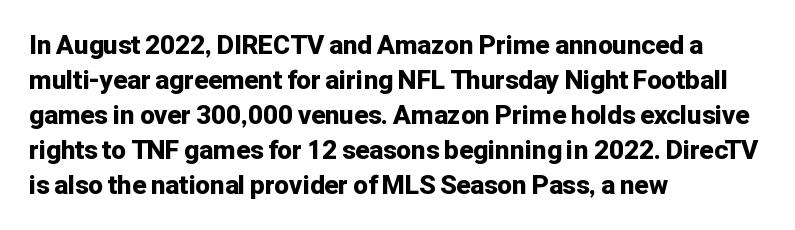
The image shows 26 px bold type, upright; set left-aligned, normal line spacing (1.35x), normal letter spacing, not underlined.
